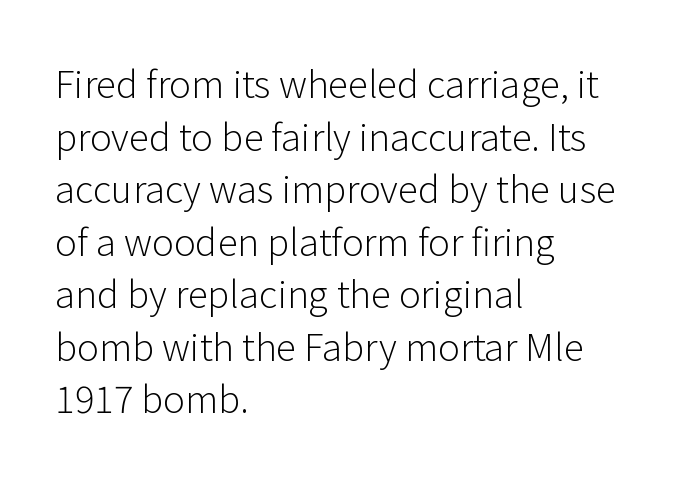
{"serif": "no", "italic": "no", "bold": "no", "weight": "light", "width": "normal", "stroke_contrast": "low", "x_height": "medium", "monospaced": "no", "underline": "no", "align": "left", "line_spacing": "normal", "line_spacing_ratio": 1.42, "letter_spacing": "normal", "letter_spacing_em": 0.0, "glyph_px": 37}
